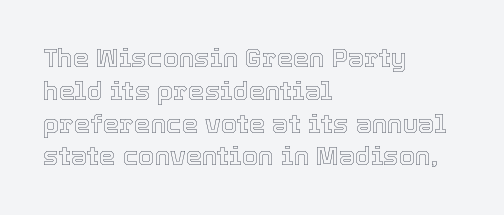
Q: Is the text italic (slanted)? A: No, it is upright.
Q: Is the text underlined? A: No.
Q: How is the paragraph aligned? A: Left-aligned.
Q: Is the spacing between letters normal or unusually wide? A: Normal.
Q: Is the spacing between lines tight, normal or loose? A: Normal.
